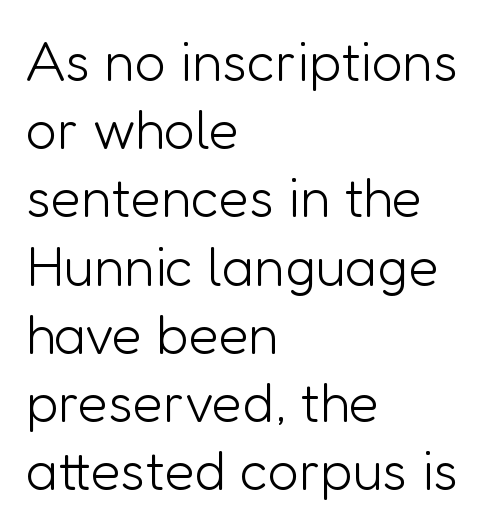
Words float on clear page, feet unadorned. Caption: standard tracking, unaltered. A light-to-regular cut is what we see here. Is the block centered? No — it sits flush against the left margin. Note the varied advance widths — an 'i' is clearly narrower than an 'm'.
